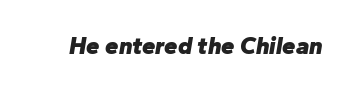
Q: Is the text bold? A: Yes.
Q: Is the text italic (slanted)? A: Yes, it leans right by about 10 degrees.
Q: Is the text underlined? A: No.
Q: Is the spacing between letters normal or unusually wide? A: Normal.
